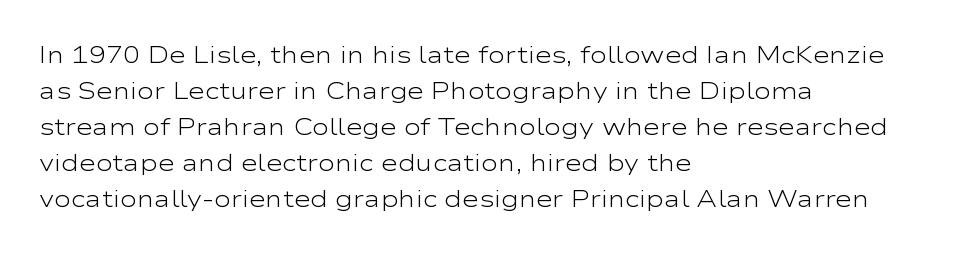
The image shows 23 px text type, upright; set left-aligned, normal line spacing (1.57x), normal letter spacing, not underlined.
